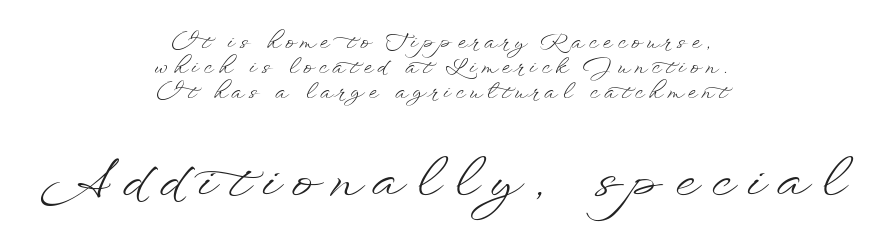
This rendering widens character spacing well past its baseline value. This sample is center-justified, so both line endings float freely. Stems here are at most as thick as an everyday book face. The later block is typeset at a bigger size than the earlier block.
